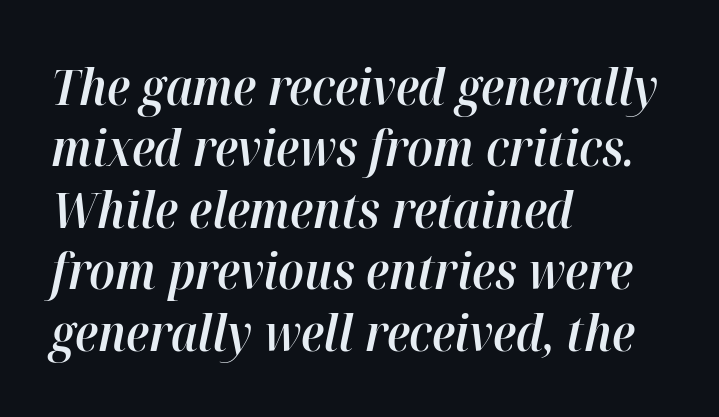
Q: Is the text bold? A: Semi-bold.
Q: Is the text italic (slanted)? A: Yes, it leans right by about 12 degrees.
Q: Is the text underlined? A: No.
Q: How is the paragraph aligned? A: Left-aligned.
Q: Is the spacing between letters normal or unusually wide? A: Normal.
Q: Width (condensed, normal, or wide)? A: Normal.
Q: Stroke contrast? A: High.
Q: x-height? A: Medium.
Q: Monospaced? A: No.
